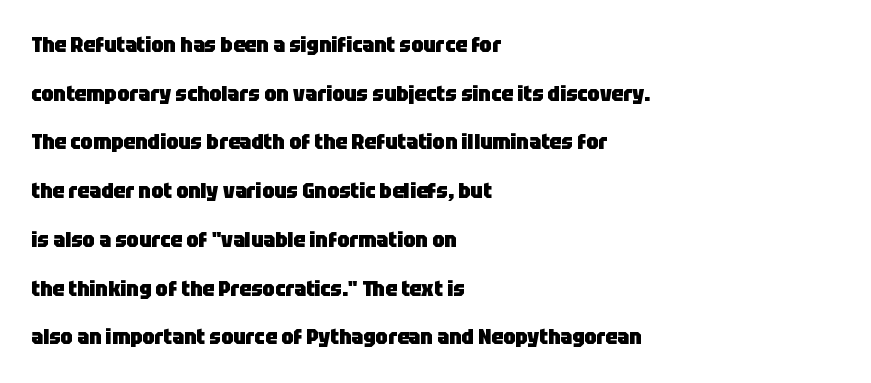
Italic? Not at all — the glyphs are vertical. One glance says open: line gaps are wider than usual. Typeset ragged right — the left edge is the straight one. A typesetter would call this zero additional tracking.
